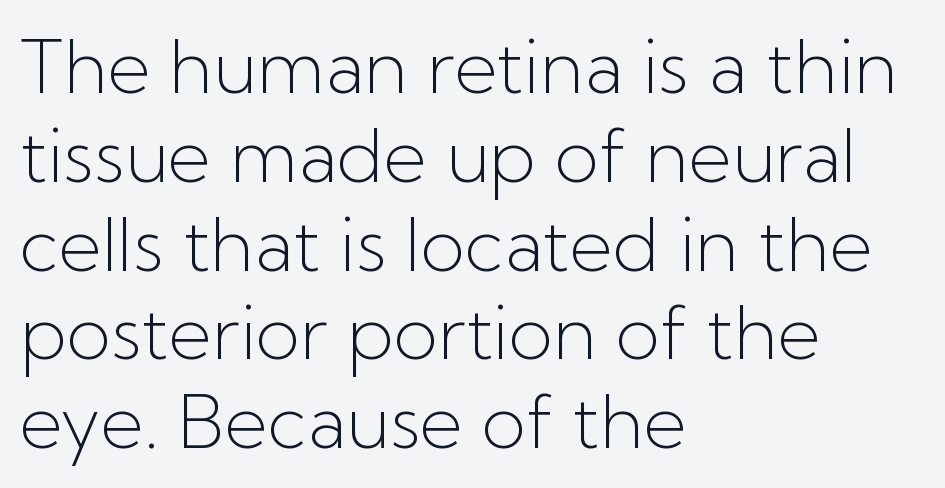
Caption: face not bold, strokes unweighted. The typesetter chose a ragged-right arrangement here. Unmarked baselines from the first word to the last. No feet cap the strokes, marking this as sans-serif type. Character widths vary here, with narrow letters taking less room than wide ones. Quick note: not italic, upright.
